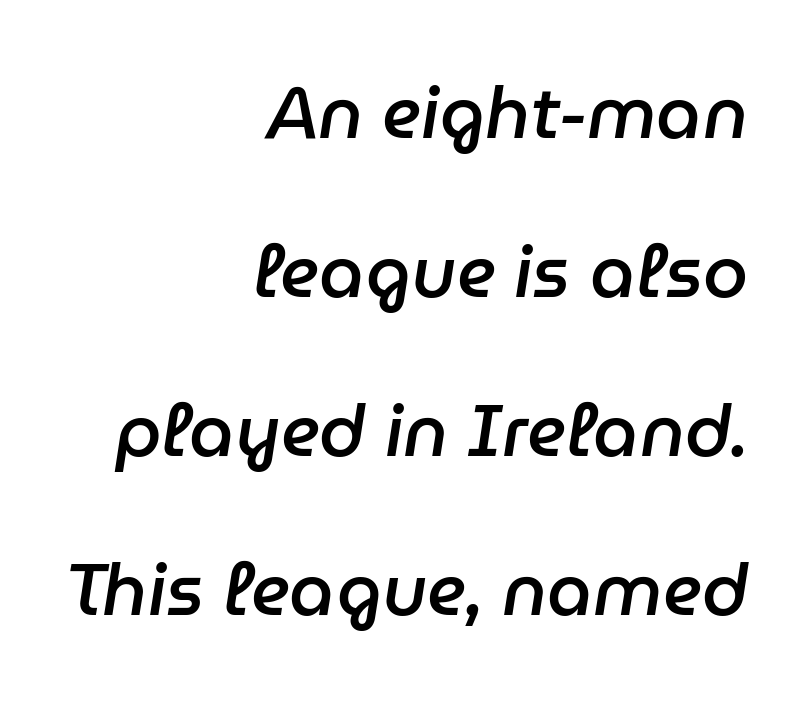
The string is rendered with underlining switched off. The lines in this sample share a right terminus and differ only in where they begin. The rendering uses natural spacing where letterforms have individual widths. Words appear dense and cohesive because spacing is normal. Semibold letterforms, between regular and bold. Tall strokes in this sample are angled rather than plumb.
